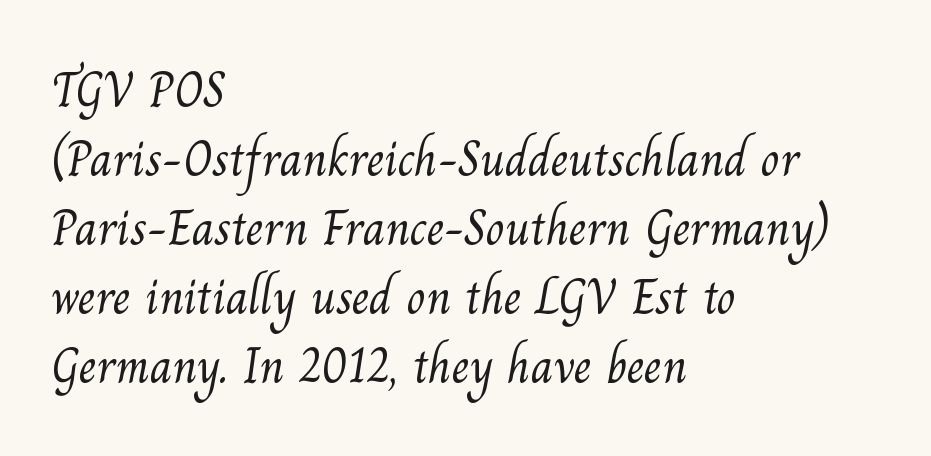
{"serif": "yes", "bold": "no", "weight": "light", "width": "normal", "stroke_contrast": "medium", "x_height": "small", "monospaced": "no", "underline": "no", "align": "left", "line_spacing": "normal", "line_spacing_ratio": 1.38, "letter_spacing": "normal", "letter_spacing_em": 0.0, "glyph_px": 50}
